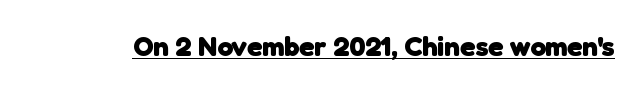
Think of a printed novel: that variable character pitch is what you see here. The rendering uses the underline text-decoration. I'd call this a sans setting — the letters go barefoot. Standard letterfit; no display-style spreading of the glyphs.
